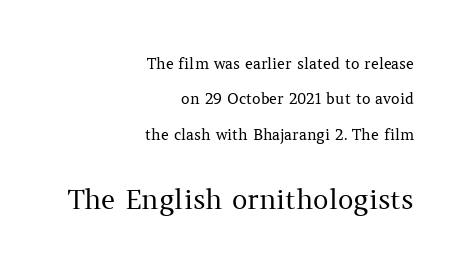
The image shows 27 px text type, upright; set right-aligned, loose line spacing (2.36x), normal letter spacing, not underlined; the second (bottom) block is 1.8x larger.
